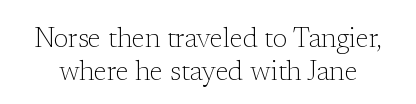
{"italic": "no", "bold": "no", "underline": "no", "line_spacing_ratio": 1.21, "letter_spacing": "normal", "letter_spacing_em": 0.0, "glyph_px": 27}
